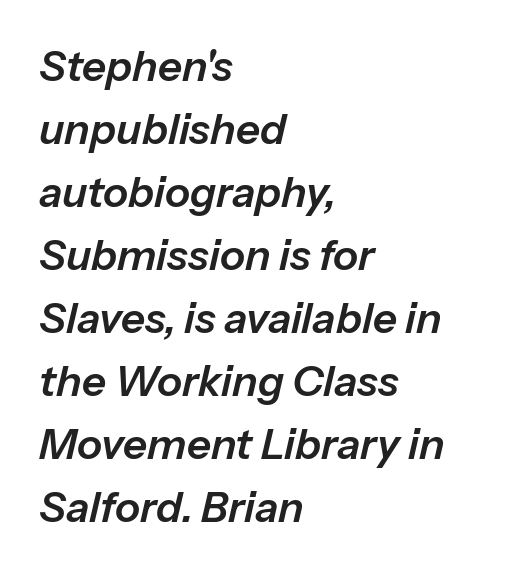
The image shows 42 px text type, italic (leaning right); set left-aligned, normal line spacing (1.5x), normal letter spacing, not underlined; low stroke contrast and a medium x-height.
